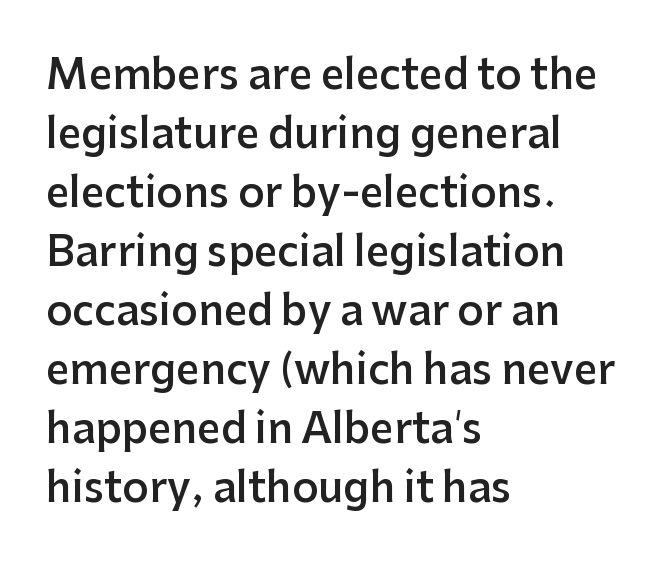
The image shows 41 px semibold sans-serif type, upright; set left-aligned, normal line spacing (1.44x), normal letter spacing, not underlined; low stroke contrast and a medium x-height.
